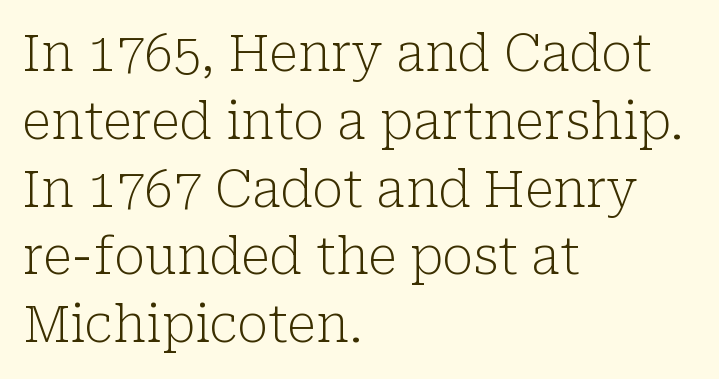
This sample keeps an unexceptional amount of space between lines. The letters stand straight up with perfectly vertical stems. Each word holds together tightly as a unit, with standard inter-letter gaps. Yep, those are serifs on the letters.
